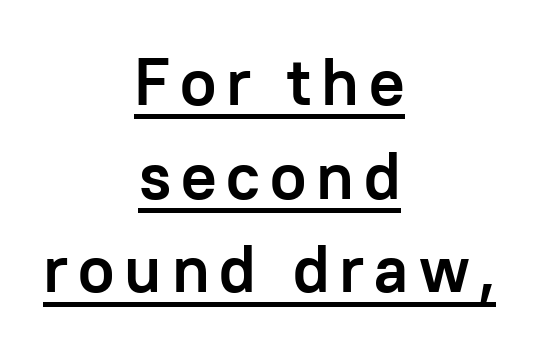
{"serif": "no", "italic": "no", "bold": "yes", "weight": "semibold", "width": "normal", "stroke_contrast": "low", "x_height": "medium", "monospaced": "no", "underline": "yes", "align": "center", "line_spacing": "normal", "line_spacing_ratio": 1.42, "glyph_px": 66}
